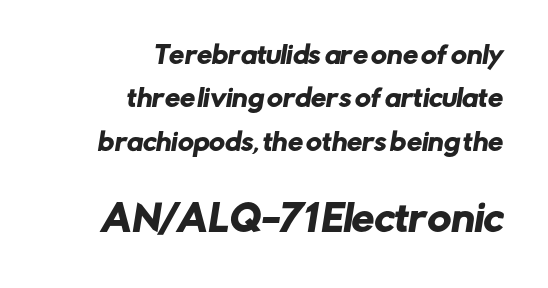
{"serif": "no", "width": "normal", "stroke_contrast": "low", "x_height": "medium", "monospaced": "no", "underline": "no", "align": "right", "line_spacing_ratio": 1.81, "letter_spacing": "normal", "letter_spacing_em": 0.0, "larger_block": "second", "size_ratio": 1.5, "glyph_px": 36}
